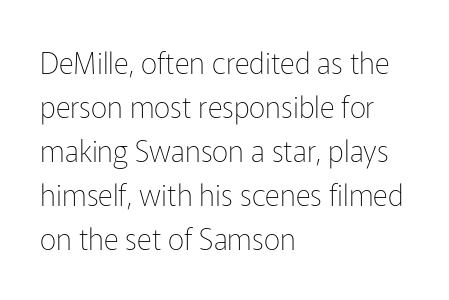
The designer left line spacing at the default. This reads as an unemphasized weight, regular at the heaviest. The passage is arranged the way most books set body copy — flush left. Letter spacing: default. Every character sits straight up, as roman type does.
